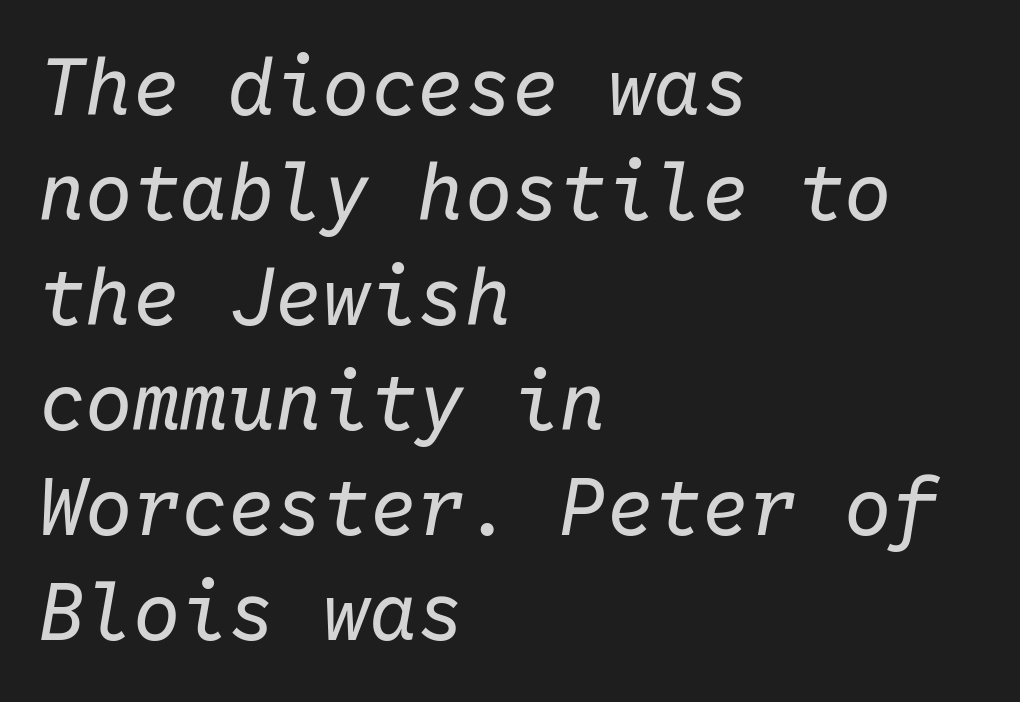
Notice how the stems are inclined rather than vertical — that's the hallmark of italics. Is this a fixed-width face? Yes — each glyph sits in an identical cell. Each word holds together tightly as a unit, with standard inter-letter gaps. Which margin do the lines hug? The left one — the right edge is uneven. Descenders are the only things crossing below the line. Each stroke keeps to a modest, everyday thickness or less.
